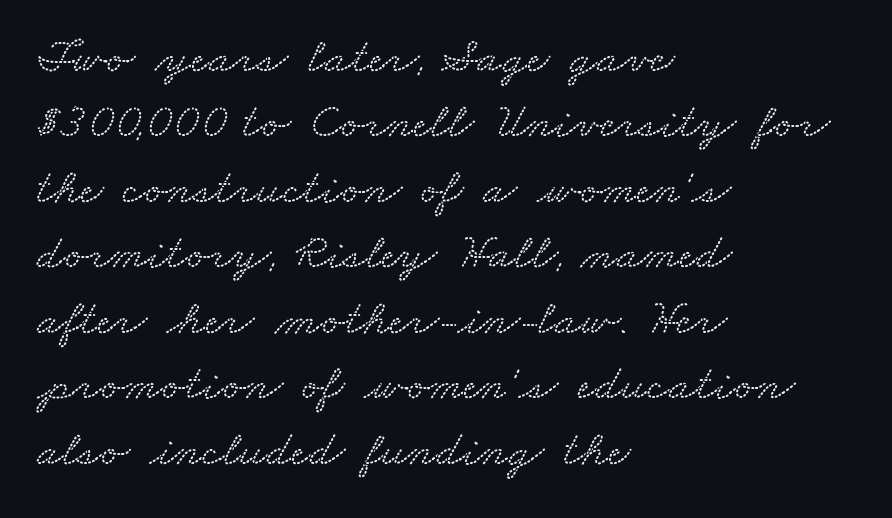
Interline gaps are of average width in this sample. You could not count columns in this text — the font is proportionally spaced. Examine the stroke ends and you'll spot serifs. The tracking reads as untouched default to a designer's eye. Caption: multi-line text, flush left, ragged right. Honestly, there is no underline to notice here at all.
